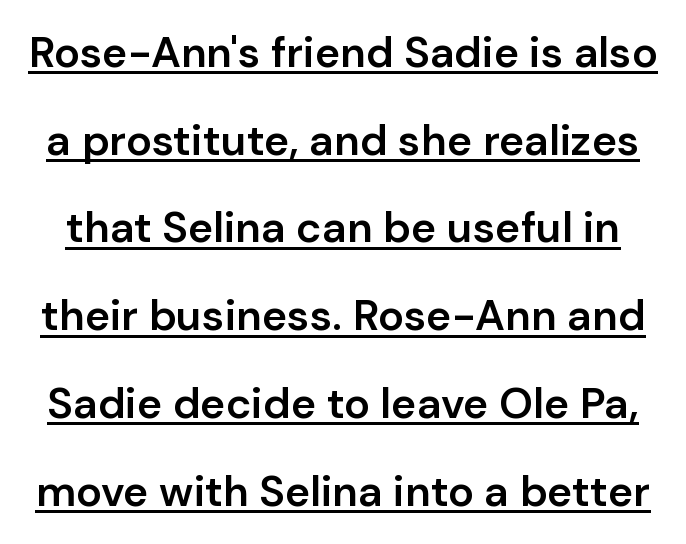
Every stem runs plumb, perpendicular to the baseline. There is no visible air inserted between adjacent glyphs. A baseline rule has been typeset under these characters. Its strokes are somewhat broadened, the hallmark of semibold type. The line-height multiplier appears high, well above default. Check where the strokes stop: nothing finishes them off — pure sans.
